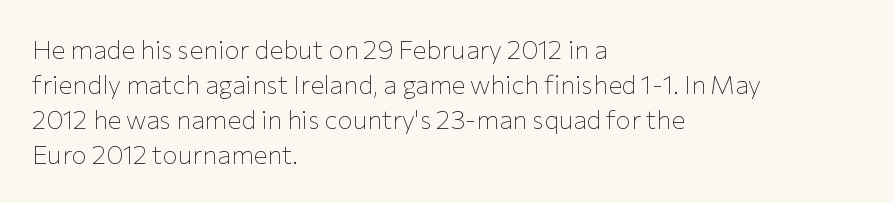
{"italic": "no", "bold": "no", "underline": "no", "align": "left", "line_spacing": "normal", "line_spacing_ratio": 1.35, "letter_spacing": "normal", "letter_spacing_em": 0.0, "glyph_px": 26}
